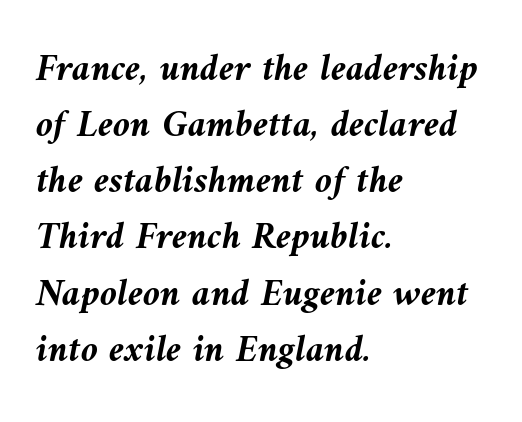
The image shows 39 px semibold type, italic (leaning left); set left-aligned, normal line spacing (1.44x), normal letter spacing, not underlined; medium stroke contrast and a medium x-height.
